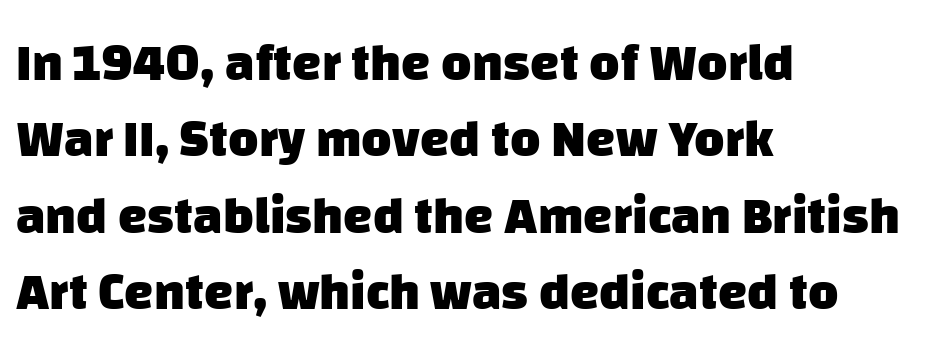
Q: Is the text bold? A: Yes.
Q: Is the typeface a serif or a sans-serif typeface? A: Sans-serif.
Q: Is the text underlined? A: No.
Q: How is the paragraph aligned? A: Left-aligned.
Q: Is the spacing between letters normal or unusually wide? A: Normal.
Q: Is the spacing between lines tight, normal or loose? A: Normal.
Q: Width (condensed, normal, or wide)? A: Normal.
Q: Stroke contrast? A: Low.
Q: x-height? A: Large.
Q: Monospaced? A: No.
